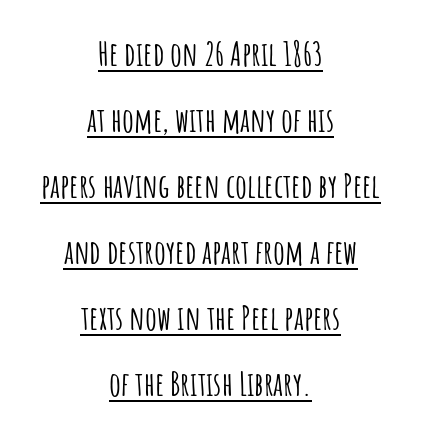
Every stem runs plumb, perpendicular to the baseline. Examine the stroke ends and you'll find no serifs. The face used here is proportionally spaced, like ordinary book or web type. The lines are quadded center. Notice how a bar underscores the lettering throughout.
